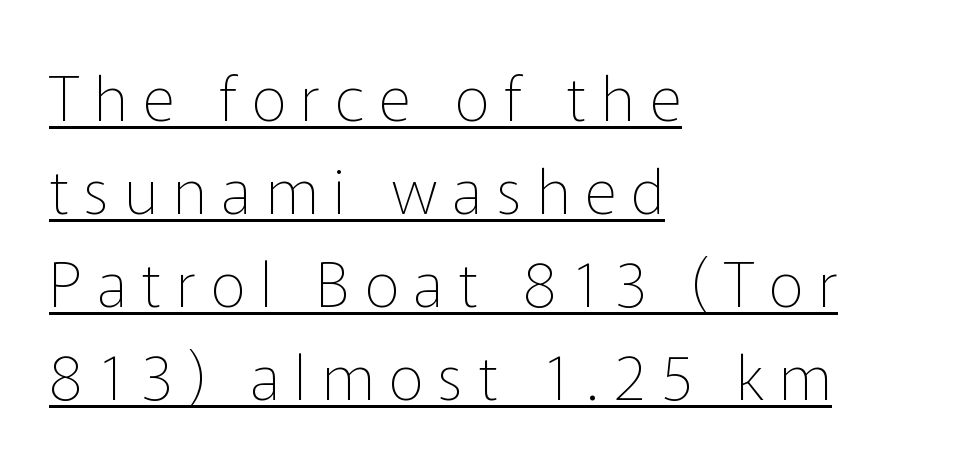
Q: Is the text bold? A: No.
Q: Is the text italic (slanted)? A: No, it is upright.
Q: Is the typeface a serif or a sans-serif typeface? A: Sans-serif.
Q: Is the text underlined? A: Yes.
Q: How is the paragraph aligned? A: Left-aligned.
Q: Is the spacing between letters normal or unusually wide? A: Unusually wide.
Q: Is the spacing between lines tight, normal or loose? A: Normal.
Q: Width (condensed, normal, or wide)? A: Normal.
Q: Stroke contrast? A: Low.
Q: x-height? A: Medium.
Q: Monospaced? A: No.
